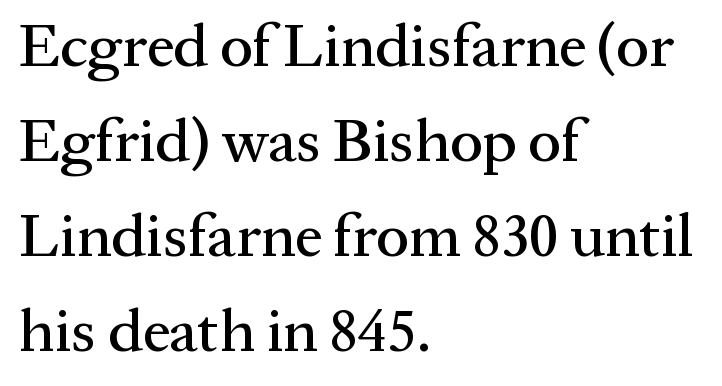
Q: Is the text italic (slanted)? A: No, it is upright.
Q: Is the typeface a serif or a sans-serif typeface? A: Serif.
Q: Is the text underlined? A: No.
Q: How is the paragraph aligned? A: Left-aligned.
Q: Is the spacing between letters normal or unusually wide? A: Normal.
Q: Is the spacing between lines tight, normal or loose? A: Normal.
Q: Width (condensed, normal, or wide)? A: Normal.
Q: Stroke contrast? A: Medium.
Q: x-height? A: Medium.
Q: Monospaced? A: No.
